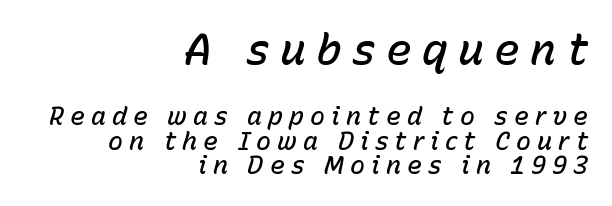
The image shows 43 px semibold type, italic (leaning right); set right-aligned, tight line spacing (0.99x), unusually wide letter spacing (+0.24 em), not underlined; the first (top) block is 1.72x larger; low stroke contrast and a medium x-height.
